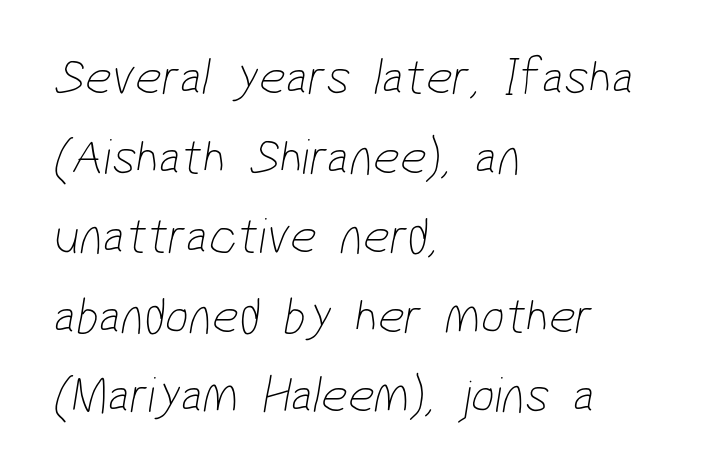
The image shows 52 px thin, condensed sans-serif type; set left-aligned, normal line spacing (1.53x), normal letter spacing, not underlined; low stroke contrast and a medium x-height.
